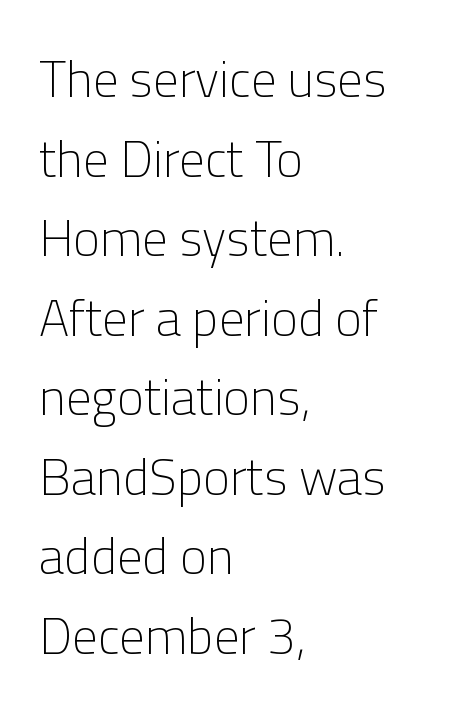
Stems and bowls with no extra thickness — not bold. Serifs: no, the terminals of the letterforms are clean. Posture: vertical. Varying glyph widths throughout — classic text-font behaviour. Each row of text sits above clean, open space. The lines in this sample share a left origin and differ only in where they stop.
